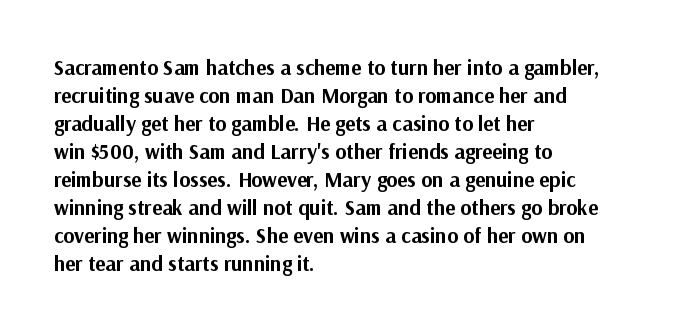
Q: Is the text bold? A: Yes.
Q: Is the text italic (slanted)? A: No, it is upright.
Q: Is the text underlined? A: No.
Q: How is the paragraph aligned? A: Left-aligned.
Q: Is the spacing between letters normal or unusually wide? A: Normal.
Q: Is the spacing between lines tight, normal or loose? A: Normal.
